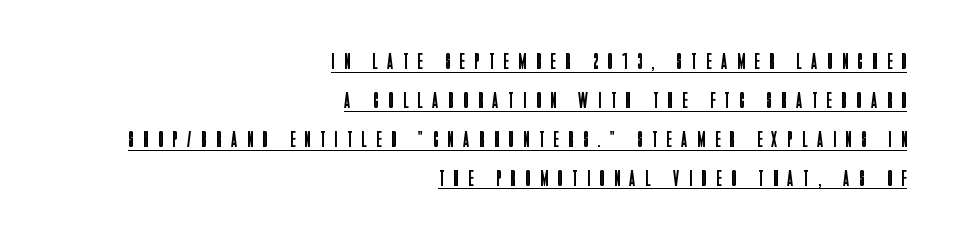
The image shows 22 px text type, upright; set right-aligned, line spacing 1.77x, unusually wide letter spacing (+0.46 em), underlined.
